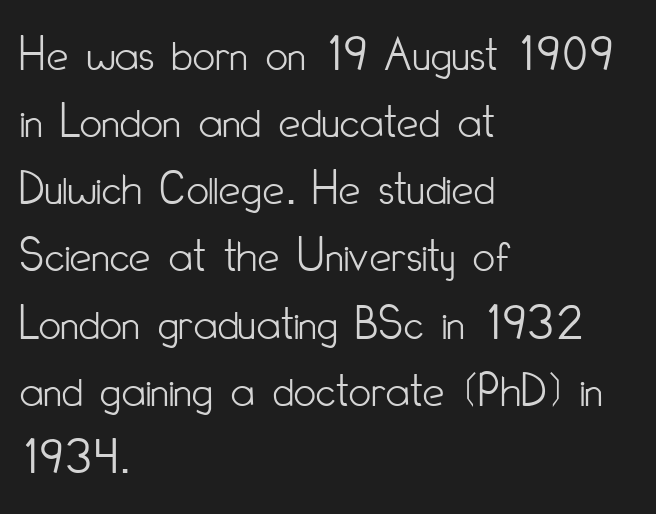
Q: Is the text bold? A: No.
Q: Is the text italic (slanted)? A: No, it is upright.
Q: Is the typeface a serif or a sans-serif typeface? A: Sans-serif.
Q: Is the text underlined? A: No.
Q: How is the paragraph aligned? A: Left-aligned.
Q: Is the spacing between letters normal or unusually wide? A: Normal.
Q: Is the spacing between lines tight, normal or loose? A: Normal.
Q: Width (condensed, normal, or wide)? A: Condensed.
Q: Stroke contrast? A: Low.
Q: x-height? A: Small.
Q: Monospaced? A: No.
